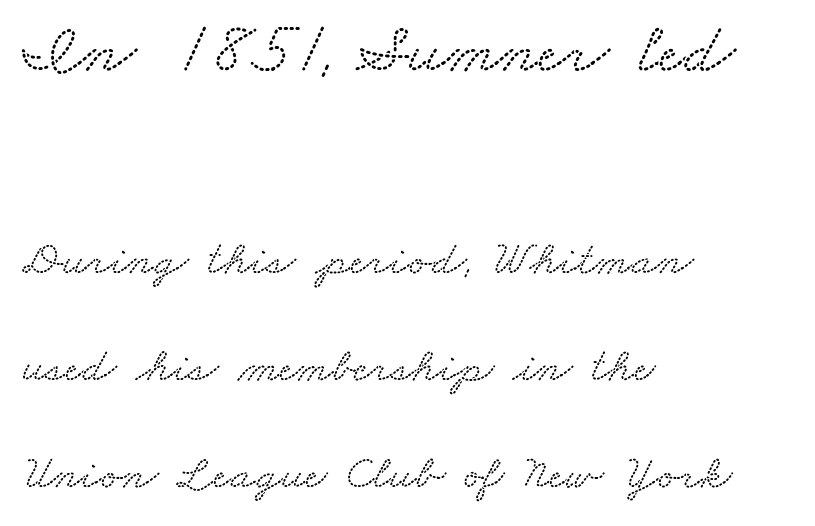
The upper block of text is set noticeably larger than the block beneath it. Words float on clear page, feet unadorned. The letters advance in unequal steps, a hallmark of proportional type. The line-height multiplier appears high, well above default. Nobody touched the tracking dial on this one.
